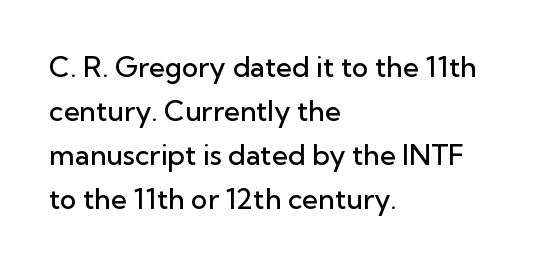
Q: Is the text bold? A: Semi-bold.
Q: Is the text italic (slanted)? A: No, it is upright.
Q: Is the typeface a serif or a sans-serif typeface? A: Sans-serif.
Q: Is the text underlined? A: No.
Q: How is the paragraph aligned? A: Left-aligned.
Q: Is the spacing between letters normal or unusually wide? A: Normal.
Q: Is the spacing between lines tight, normal or loose? A: Normal.
Q: Width (condensed, normal, or wide)? A: Normal.
Q: Stroke contrast? A: Low.
Q: x-height? A: Medium.
Q: Monospaced? A: No.
